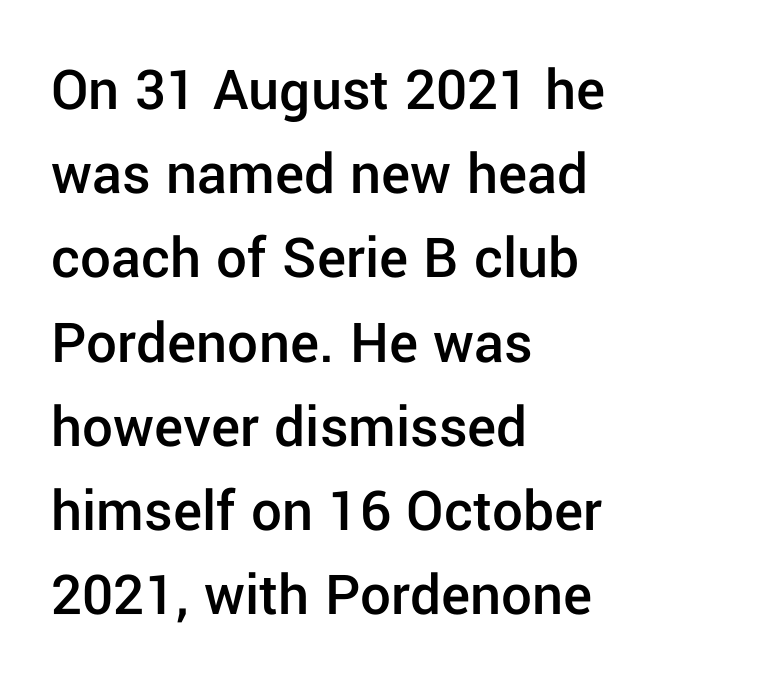
Q: Is the text bold? A: Semi-bold.
Q: Is the text italic (slanted)? A: No, it is upright.
Q: Is the typeface a serif or a sans-serif typeface? A: Sans-serif.
Q: Is the text underlined? A: No.
Q: How is the paragraph aligned? A: Left-aligned.
Q: Is the spacing between letters normal or unusually wide? A: Normal.
Q: Is the spacing between lines tight, normal or loose? A: Normal.
Q: Width (condensed, normal, or wide)? A: Normal.
Q: Stroke contrast? A: Low.
Q: x-height? A: Medium.
Q: Monospaced? A: No.
